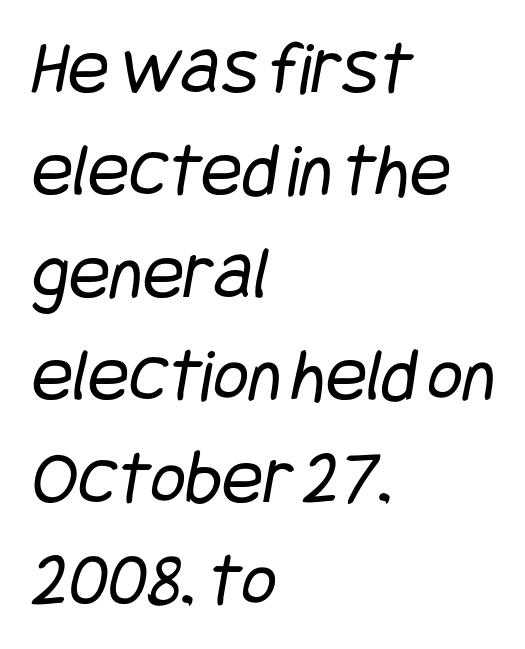
{"serif": "no", "bold": "no", "weight": "regular", "width": "condensed", "stroke_contrast": "low", "x_height": "large", "underline": "no", "align": "left", "line_spacing": "normal", "line_spacing_ratio": 1.33, "letter_spacing": "normal", "letter_spacing_em": 0.0, "glyph_px": 77}
